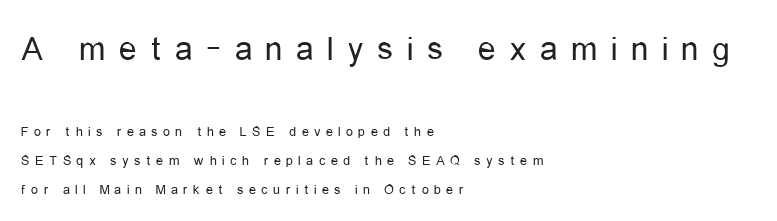
The image shows 35 px regular-weight, condensed sans-serif type, upright; set left-aligned, loose line spacing (2.04x), unusually wide letter spacing (+0.39 em), not underlined; the first (top) block is 2.5x larger; low stroke contrast and a medium x-height.
